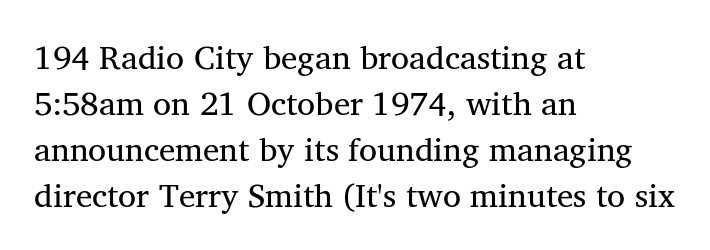
{"serif": "yes", "italic": "no", "bold": "no", "weight": "regular", "width": "normal", "stroke_contrast": "medium", "x_height": "medium", "monospaced": "no", "underline": "no", "align": "left", "line_spacing": "normal", "line_spacing_ratio": 1.39, "letter_spacing": "normal", "letter_spacing_em": 0.0, "glyph_px": 33}
